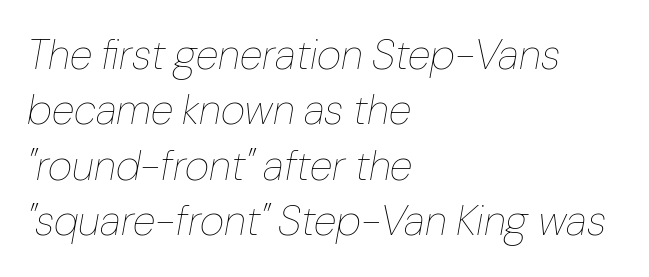
The image shows 42 px thin type, italic (leaning right); set left-aligned, normal line spacing (1.32x), normal letter spacing, not underlined; low stroke contrast and a medium x-height.
